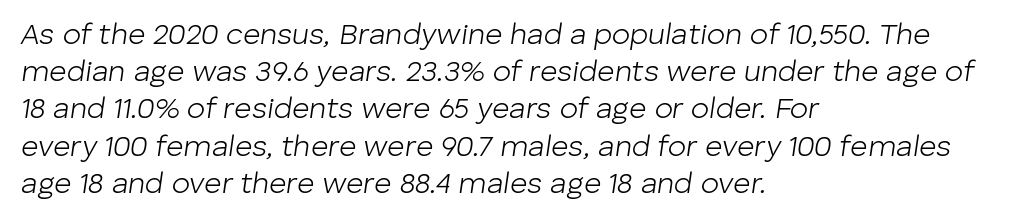
{"italic": "yes", "lean": "right", "slant_degrees": 8, "bold": "no", "weight": "light", "width": "normal", "stroke_contrast": "low", "x_height": "medium", "monospaced": "no", "underline": "no", "align": "left", "line_spacing_ratio": 1.24, "letter_spacing": "normal", "letter_spacing_em": 0.0, "glyph_px": 30}
